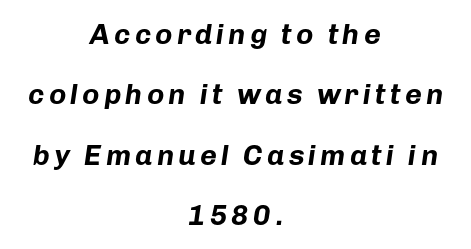
You can tell it's italic because the verticals aren't actually vertical. These lines carry a lot of weight — the face is fully bold. Layout note: lines centered. Spacing verdict: proportional, widths tailored to each character. The specimen omits any rule beneath the text block's lines.
